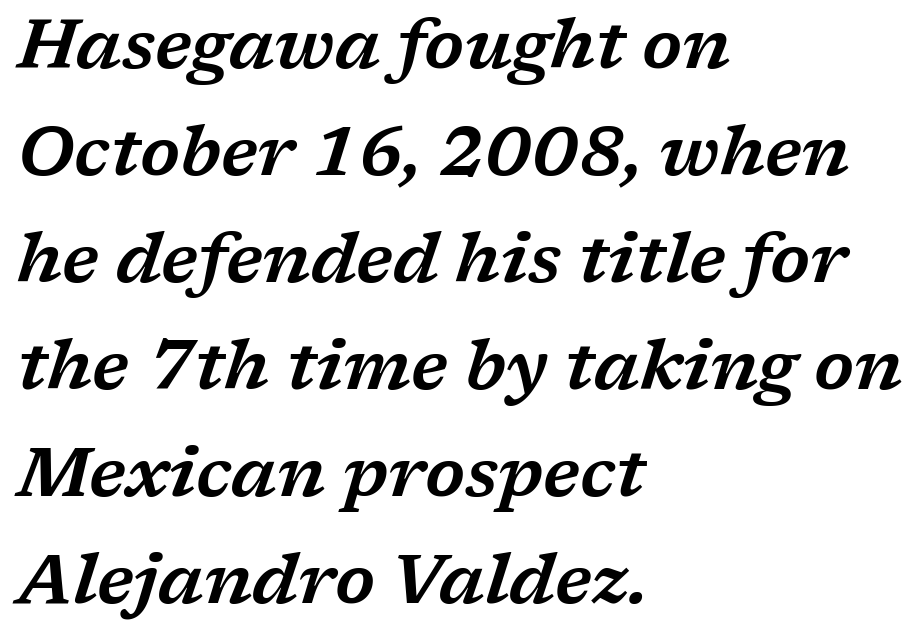
The image shows 69 px wide serif type, italic (leaning right); set left-aligned, normal line spacing (1.55x), normal letter spacing, not underlined; low stroke contrast and a medium x-height.
